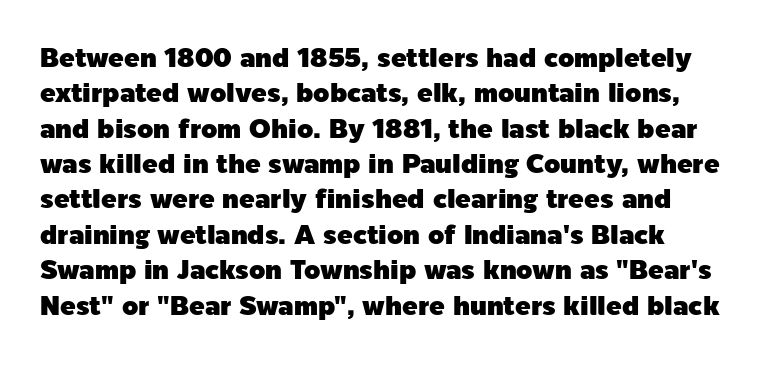
{"italic": "no", "underline": "no", "line_spacing": "normal", "line_spacing_ratio": 1.36, "letter_spacing": "normal", "letter_spacing_em": 0.0, "glyph_px": 26}
